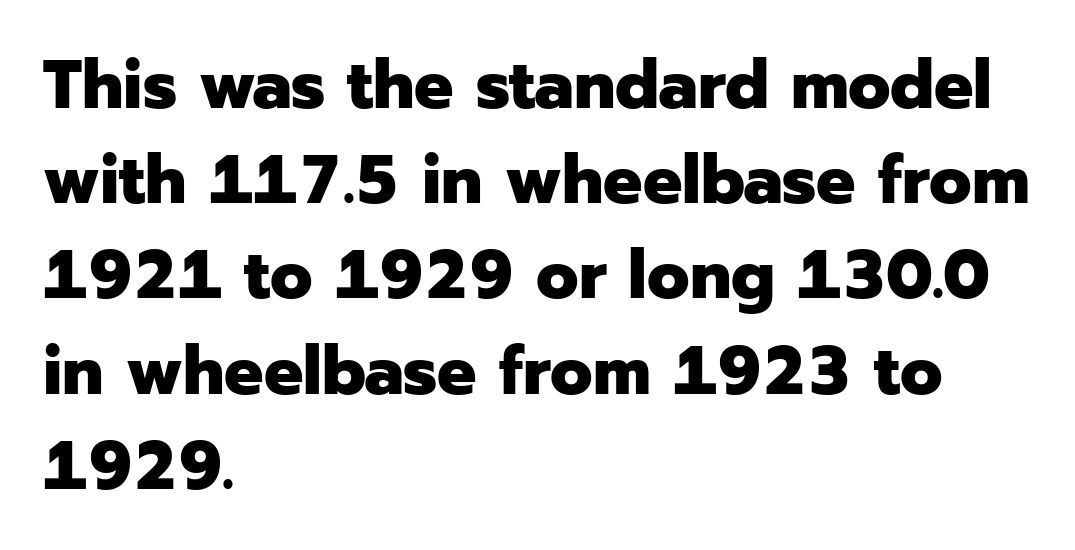
{"serif": "no", "italic": "no", "bold": "yes", "weight": "heavy", "width": "normal", "stroke_contrast": "low", "x_height": "medium", "monospaced": "no", "underline": "no", "align": "left", "line_spacing": "normal", "line_spacing_ratio": 1.38, "letter_spacing": "normal", "letter_spacing_em": 0.0, "glyph_px": 69}
